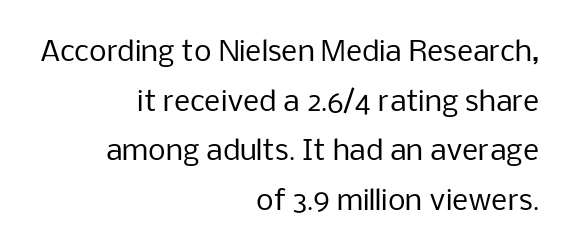
The image shows 28 px regular-weight sans-serif type, upright; set right-aligned, line spacing 1.77x, normal letter spacing, not underlined; low stroke contrast and a medium x-height.
